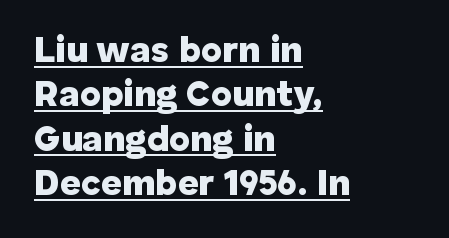
{"serif": "no", "italic": "no", "bold": "yes", "weight": "heavy", "width": "normal", "stroke_contrast": "low", "x_height": "medium", "monospaced": "no", "underline": "yes", "align": "left", "line_spacing_ratio": 1.23, "letter_spacing": "normal", "letter_spacing_em": 0.0, "glyph_px": 36}
